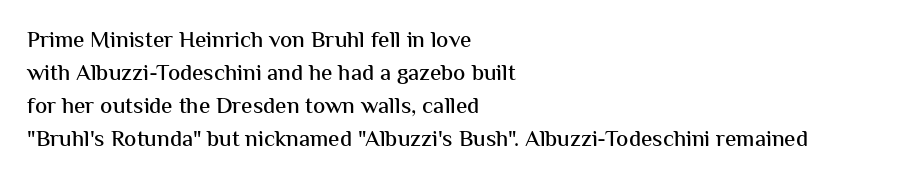
{"italic": "no", "underline": "no", "align": "left", "line_spacing": "normal", "line_spacing_ratio": 1.43, "letter_spacing": "normal", "letter_spacing_em": 0.0, "glyph_px": 23}
